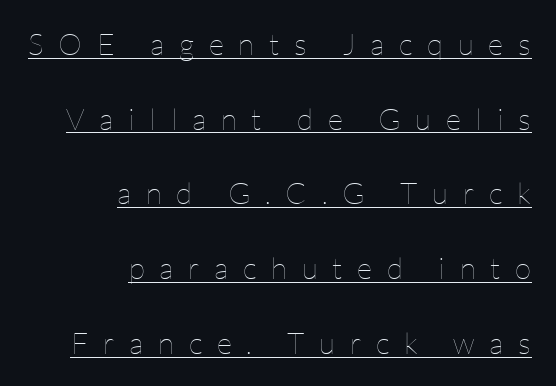
Somebody hit Ctrl+U on this one — the words are underlined. The axis of the letterforms is exactly vertical. A typesetter would call this proportional, since set widths differ per character. The lines in this sample share a right terminus and differ only in where they begin. Summary of weight: not heavy and not bold.
